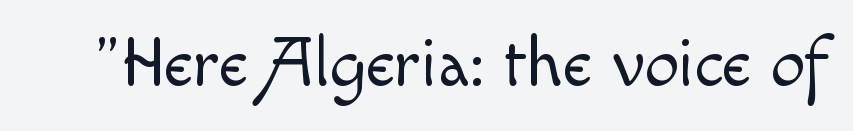
Q: Is the text bold? A: No.
Q: Is the text italic (slanted)? A: No, it is upright.
Q: Is the text underlined? A: No.
Q: Is the spacing between letters normal or unusually wide? A: Normal.
Q: Width (condensed, normal, or wide)? A: Normal.
Q: x-height? A: Small.
Q: Monospaced? A: No.
